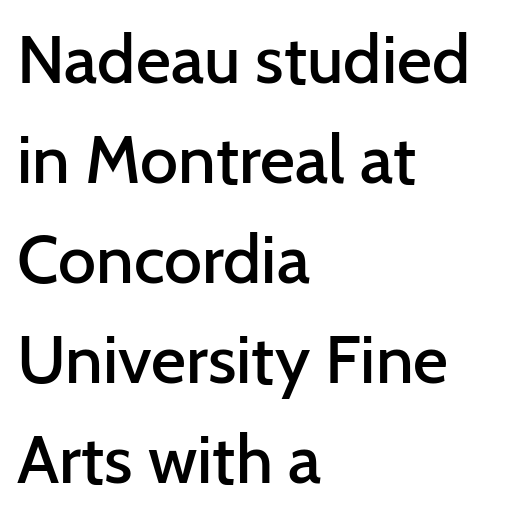
{"serif": "no", "italic": "no", "bold": "semi", "weight": "semibold", "width": "normal", "stroke_contrast": "low", "x_height": "medium", "monospaced": "no", "underline": "no", "align": "left", "line_spacing": "normal", "line_spacing_ratio": 1.47, "letter_spacing": "normal", "letter_spacing_em": 0.0, "glyph_px": 68}
